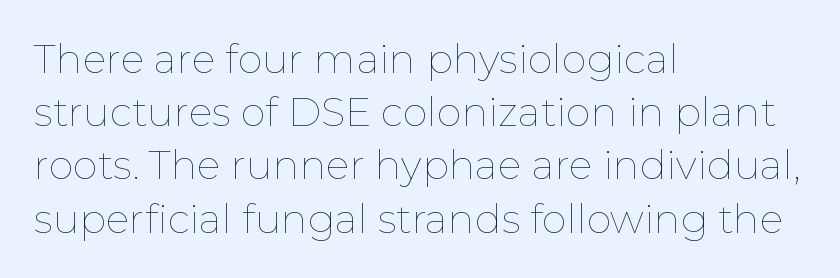
The image shows 40 px thin type, upright; set left-aligned, normal line spacing (1.33x), normal letter spacing, not underlined; low stroke contrast and a medium x-height.
